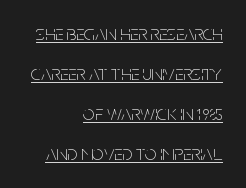
The image shows 21 px text type, upright; set right-aligned, loose line spacing (1.9x), normal letter spacing, underlined.
